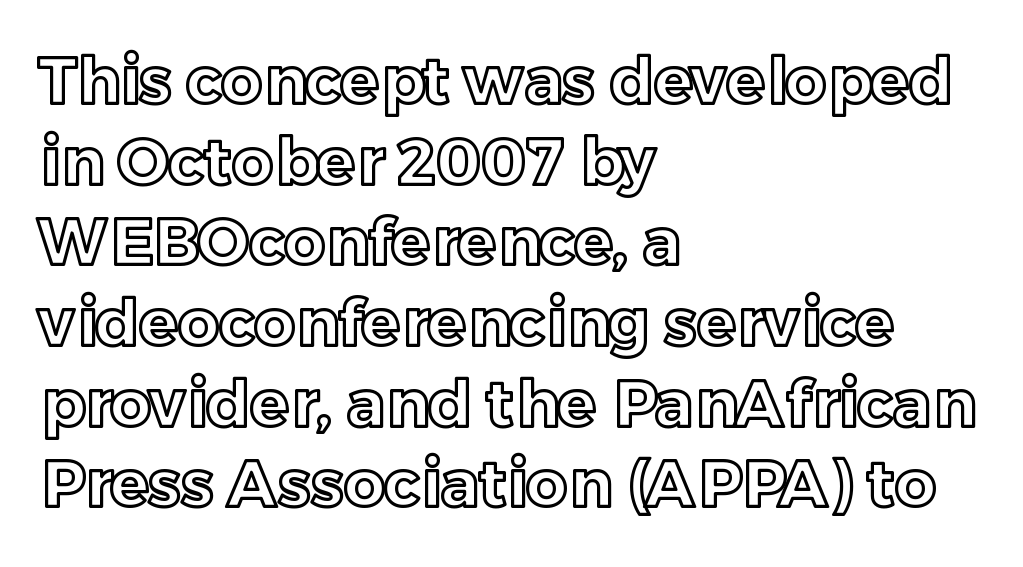
Q: Is the text italic (slanted)? A: No, it is upright.
Q: Is the text underlined? A: No.
Q: How is the paragraph aligned? A: Left-aligned.
Q: Is the spacing between letters normal or unusually wide? A: Normal.
Q: Is the spacing between lines tight, normal or loose? A: Normal.
Q: Width (condensed, normal, or wide)? A: Normal.
Q: x-height? A: Medium.
Q: Monospaced? A: No.
